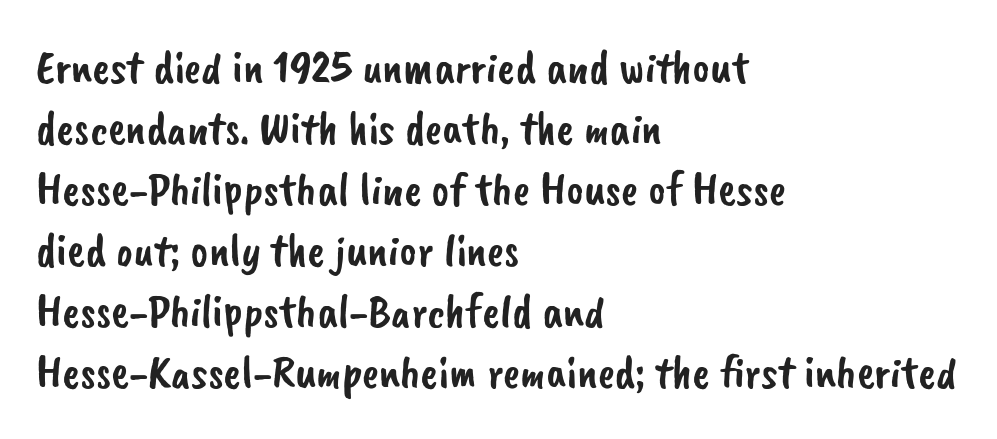
The image shows 47 px sans-serif type; set left-aligned, normal line spacing (1.3x), normal letter spacing, not underlined; low stroke contrast and a small x-height.
